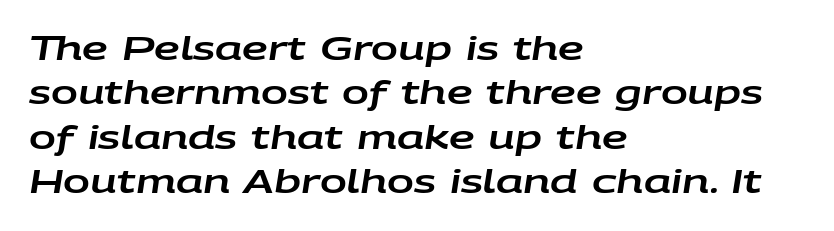
Q: Is the text italic (slanted)? A: Yes, it leans right by about 9 degrees.
Q: Is the text underlined? A: No.
Q: How is the paragraph aligned? A: Left-aligned.
Q: Is the spacing between letters normal or unusually wide? A: Normal.
Q: Is the spacing between lines tight, normal or loose? A: Normal.
Q: Width (condensed, normal, or wide)? A: Wide.
Q: Stroke contrast? A: Low.
Q: x-height? A: Large.
Q: Monospaced? A: No.
